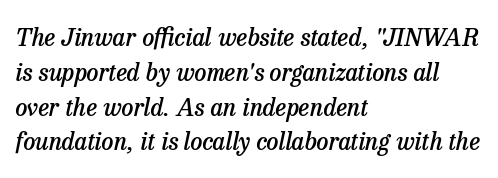
Q: Is the text bold? A: Semi-bold.
Q: Is the text italic (slanted)? A: Yes, it leans right by about 13 degrees.
Q: Is the text underlined? A: No.
Q: How is the paragraph aligned? A: Left-aligned.
Q: Is the spacing between letters normal or unusually wide? A: Normal.
Q: Is the spacing between lines tight, normal or loose? A: Normal.
